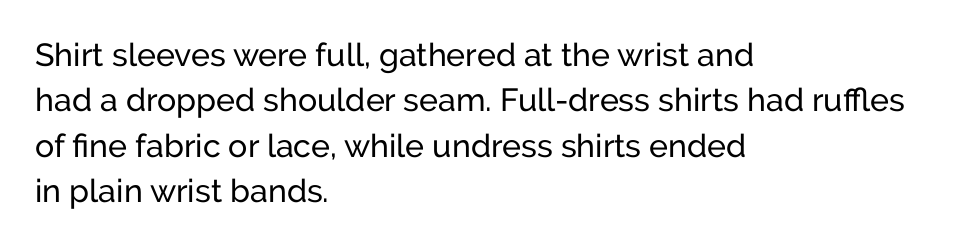
{"serif": "no", "italic": "no", "width": "normal", "stroke_contrast": "low", "x_height": "medium", "monospaced": "no", "underline": "no", "align": "left", "line_spacing": "normal", "line_spacing_ratio": 1.42, "letter_spacing": "normal", "letter_spacing_em": 0.0, "glyph_px": 32}
